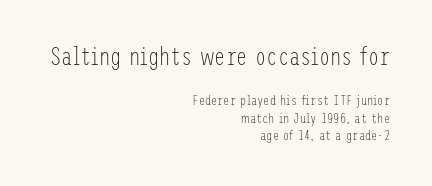
The image shows 25 px text type, upright; set right-aligned, line spacing 1.22x, normal letter spacing, not underlined; the first (top) block is 1.79x larger.
